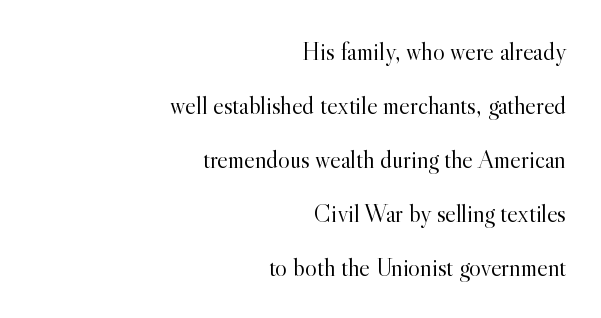
{"italic": "no", "bold": "no", "underline": "no", "align": "right", "line_spacing": "loose", "line_spacing_ratio": 2.16, "letter_spacing": "normal", "letter_spacing_em": 0.0, "glyph_px": 25}
